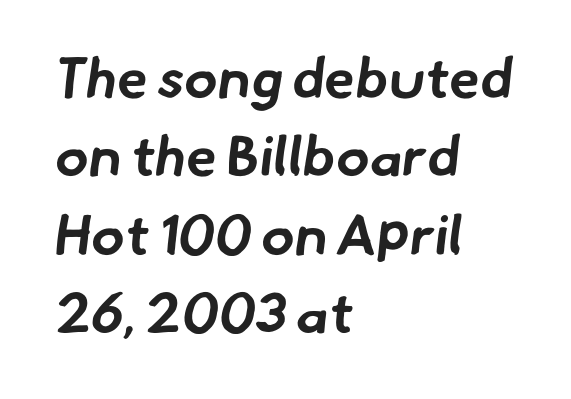
{"serif": "no", "bold": "yes", "weight": "bold", "width": "normal", "stroke_contrast": "low", "x_height": "small", "monospaced": "no", "underline": "no", "align": "left", "line_spacing": "normal", "line_spacing_ratio": 1.4, "letter_spacing": "normal", "letter_spacing_em": 0.0, "glyph_px": 56}
